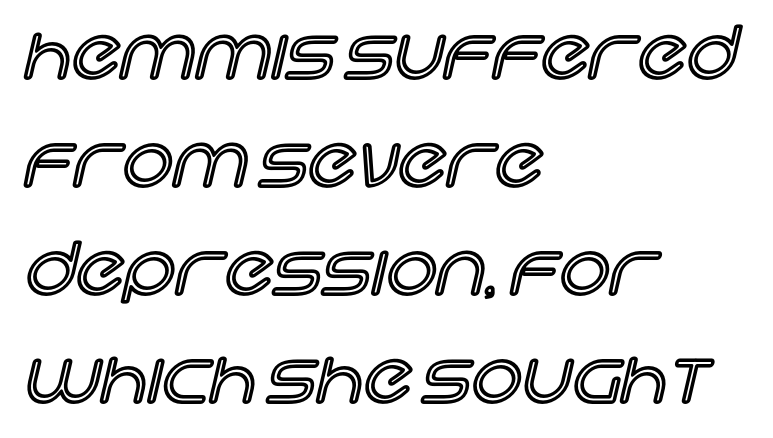
Q: Is the text italic (slanted)? A: Yes.
Q: Is the text underlined? A: No.
Q: How is the paragraph aligned? A: Left-aligned.
Q: Is the spacing between letters normal or unusually wide? A: Normal.
Q: Is the spacing between lines tight, normal or loose? A: Normal.
Q: Width (condensed, normal, or wide)? A: Normal.
Q: x-height? A: Large.
Q: Monospaced? A: No.
